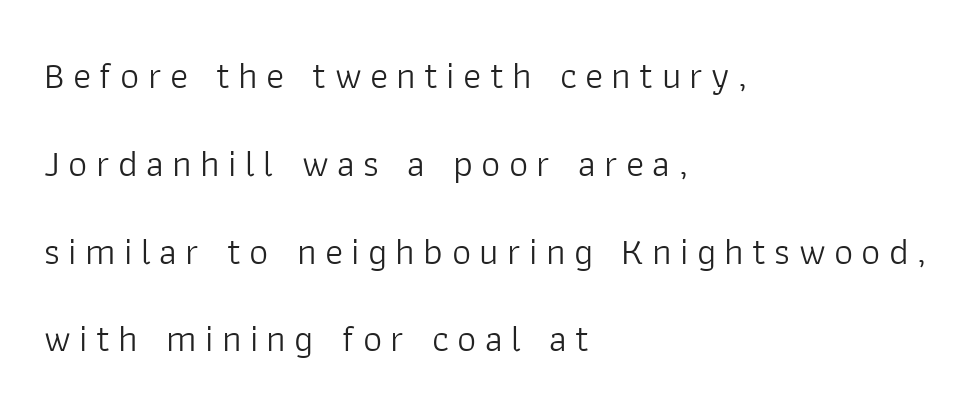
The passage shown is typed in a proportional face where columns would drift. No feet cap the strokes, marking this as sans-serif type. The letters look calm and open, with moderate or lighter stems. The font's upright variant was chosen for this text. The passage shown stacks its lines with a broad gap.
